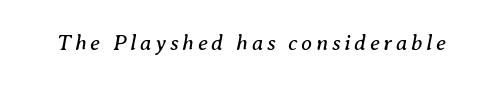
{"italic": "yes", "lean": "right", "slant_degrees": 8, "bold": "no", "underline": "no", "glyph_px": 22}
